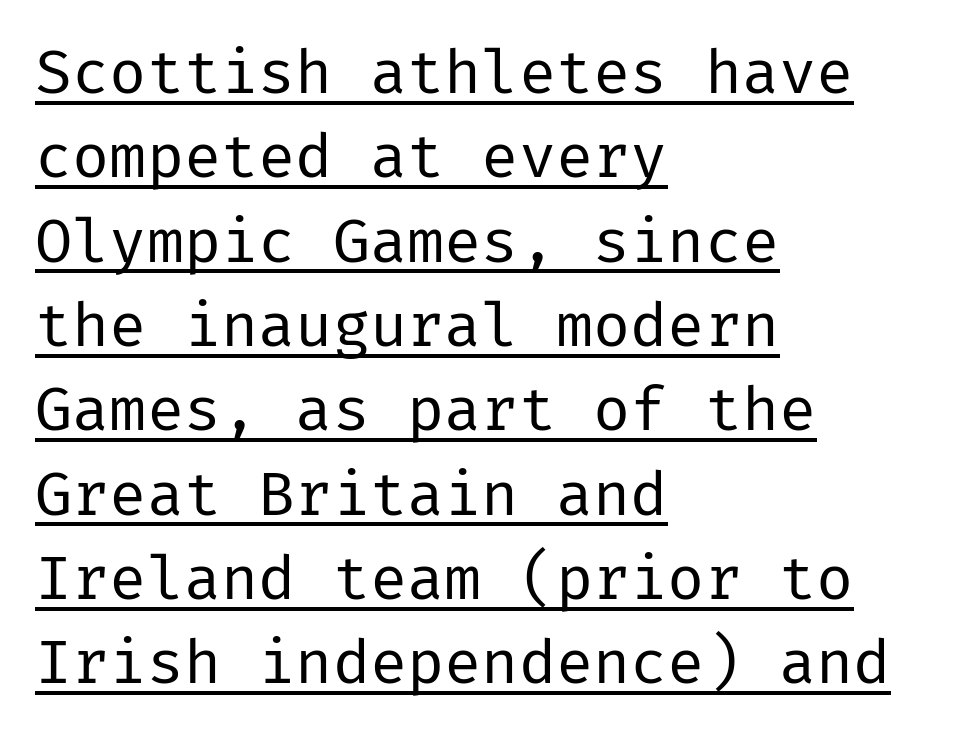
Q: Is the text bold? A: No.
Q: Is the text italic (slanted)? A: No, it is upright.
Q: Is the typeface a serif or a sans-serif typeface? A: Sans-serif.
Q: Is the text underlined? A: Yes.
Q: How is the paragraph aligned? A: Left-aligned.
Q: Is the spacing between letters normal or unusually wide? A: Normal.
Q: Is the spacing between lines tight, normal or loose? A: Normal.
Q: Width (condensed, normal, or wide)? A: Normal.
Q: Stroke contrast? A: Low.
Q: x-height? A: Medium.
